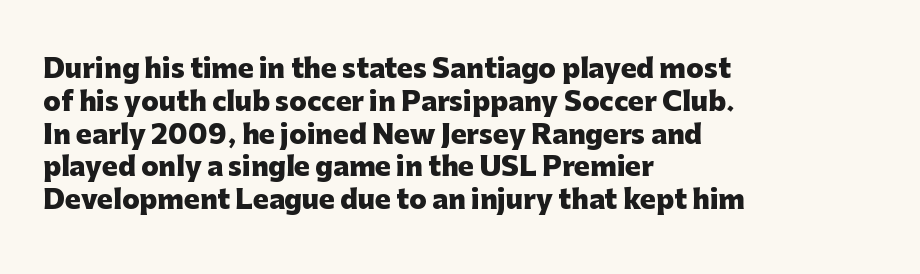
Q: Is the text bold? A: Yes.
Q: Is the text italic (slanted)? A: No, it is upright.
Q: Is the text underlined? A: No.
Q: How is the paragraph aligned? A: Left-aligned.
Q: Is the spacing between letters normal or unusually wide? A: Normal.
Q: Is the spacing between lines tight, normal or loose? A: Normal.
